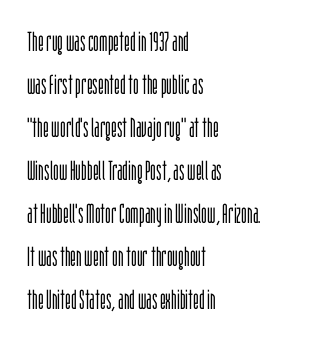
{"italic": "no", "bold": "no", "underline": "no", "align": "left", "line_spacing": "normal", "line_spacing_ratio": 1.59, "letter_spacing": "normal", "letter_spacing_em": 0.0, "glyph_px": 27}
